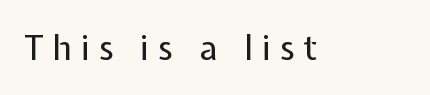
Q: Is the text bold? A: No.
Q: Is the text italic (slanted)? A: No, it is upright.
Q: Is the typeface a serif or a sans-serif typeface? A: Sans-serif.
Q: Is the text underlined? A: No.
Q: Is the spacing between letters normal or unusually wide? A: Unusually wide.
Q: Width (condensed, normal, or wide)? A: Normal.
Q: Stroke contrast? A: Low.
Q: x-height? A: Medium.
Q: Monospaced? A: No.
